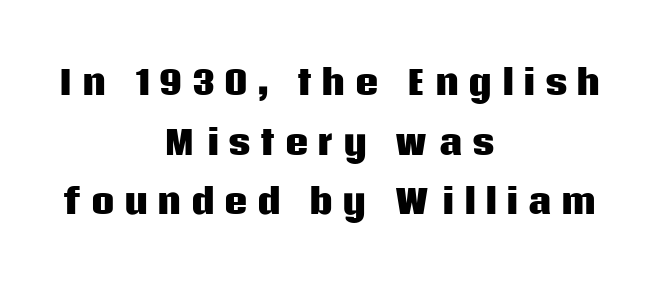
{"serif": "no", "italic": "no", "bold": "yes", "weight": "heavy", "width": "normal", "stroke_contrast": "low", "x_height": "large", "monospaced": "no", "underline": "no", "align": "center", "line_spacing_ratio": 1.81, "letter_spacing": "wide", "letter_spacing_em": 0.27, "glyph_px": 33}
